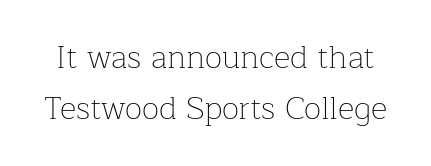
The image shows 32 px thin serif type, upright; set normal line spacing (1.58x), normal letter spacing, not underlined; low stroke contrast and a medium x-height.
